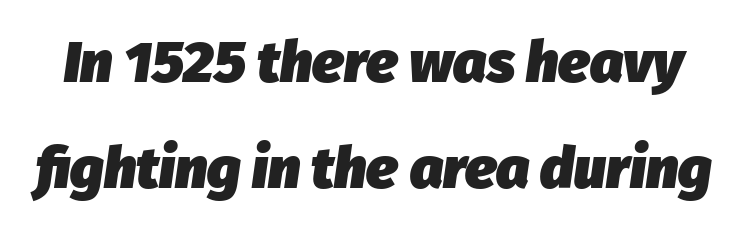
{"italic": "yes", "lean": "right", "slant_degrees": 8, "bold": "yes", "weight": "heavy", "width": "normal", "stroke_contrast": "low", "x_height": "medium", "monospaced": "no", "underline": "no", "line_spacing_ratio": 1.83, "letter_spacing": "normal", "letter_spacing_em": 0.0, "glyph_px": 58}
